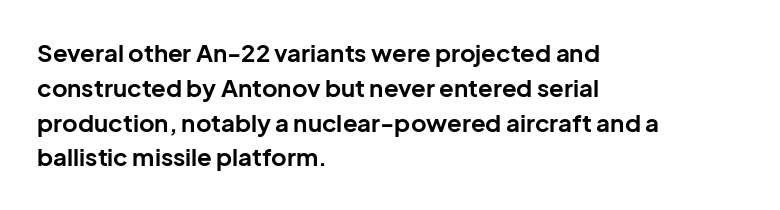
The image shows 24 px bold type, upright; set left-aligned, normal line spacing (1.45x), normal letter spacing, not underlined.
